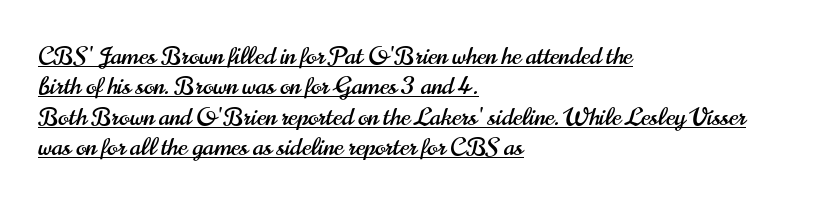
Reading down the block, your eye returns to a fixed left position each line. The rendered words wear a rule along their underside. The rendering keeps characters at their native spacing.
